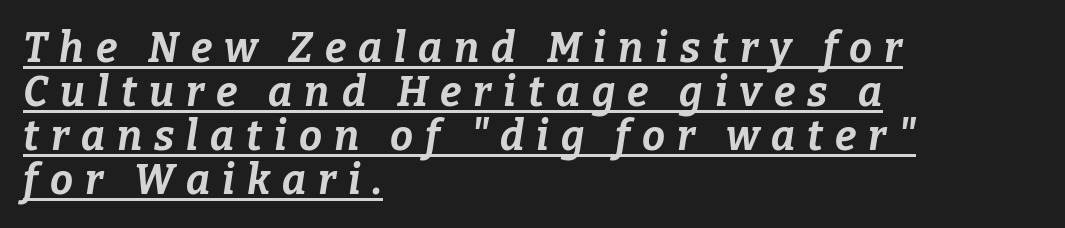
{"italic": "yes", "lean": "right", "slant_degrees": 9, "bold": "yes", "weight": "bold", "width": "normal", "stroke_contrast": "low", "x_height": "medium", "monospaced": "no", "underline": "yes", "align": "left", "line_spacing": "tight", "line_spacing_ratio": 1.07, "letter_spacing": "wide", "letter_spacing_em": 0.29, "glyph_px": 41}
